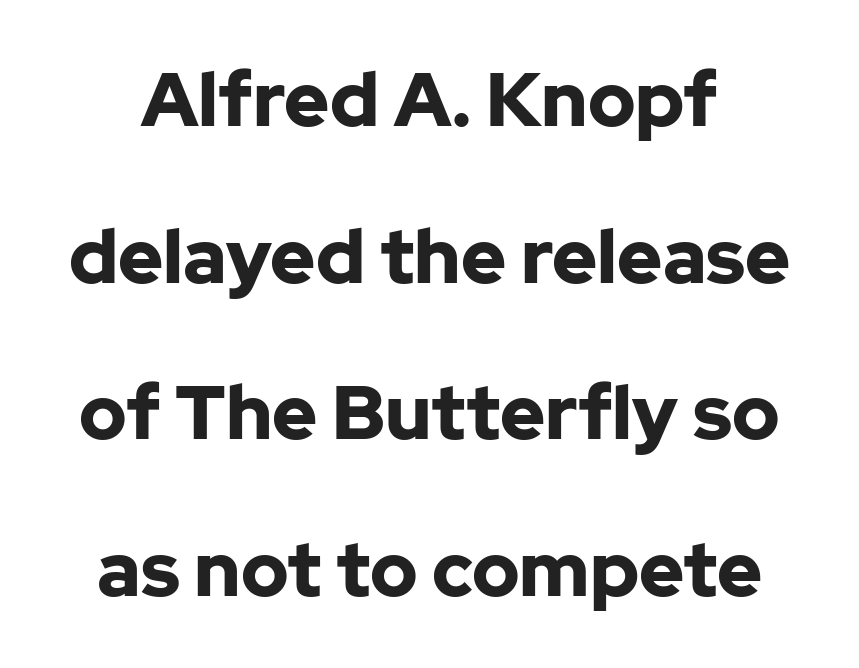
{"serif": "no", "italic": "no", "bold": "yes", "weight": "bold", "width": "normal", "stroke_contrast": "low", "x_height": "medium", "monospaced": "no", "underline": "no", "line_spacing": "loose", "line_spacing_ratio": 2.06, "letter_spacing": "normal", "letter_spacing_em": 0.0, "glyph_px": 76}
